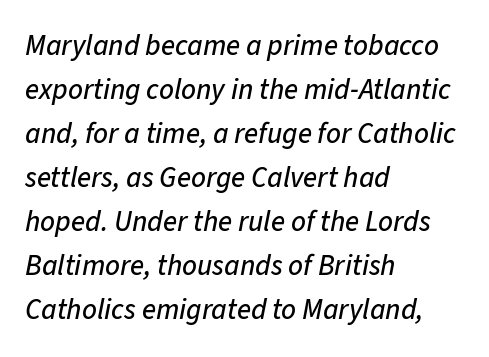
{"italic": "yes", "lean": "right", "slant_degrees": 11, "width": "normal", "stroke_contrast": "low", "x_height": "medium", "monospaced": "no", "underline": "no", "align": "left", "line_spacing": "normal", "line_spacing_ratio": 1.52, "letter_spacing": "normal", "letter_spacing_em": 0.0, "glyph_px": 29}
